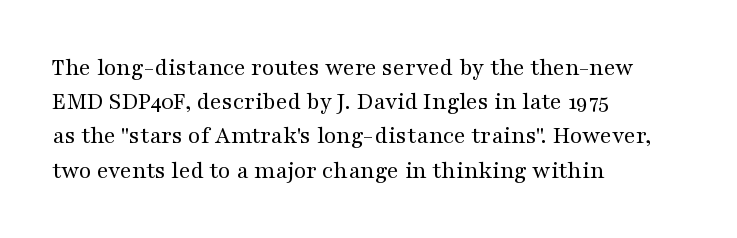
Q: Is the text bold? A: No.
Q: Is the text italic (slanted)? A: No, it is upright.
Q: Is the text underlined? A: No.
Q: How is the paragraph aligned? A: Left-aligned.
Q: Is the spacing between letters normal or unusually wide? A: Normal.
Q: Is the spacing between lines tight, normal or loose? A: Normal.
